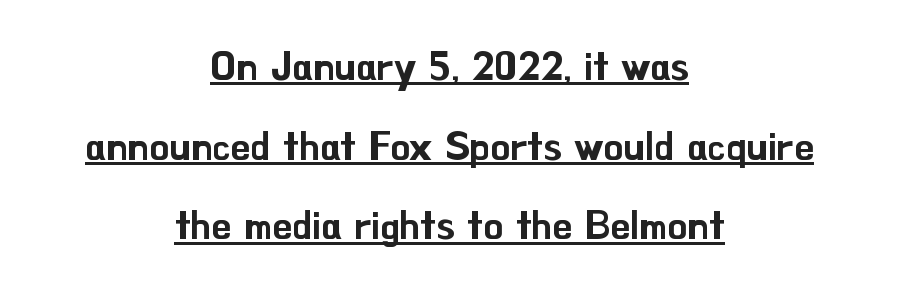
Q: Is the text italic (slanted)? A: No, it is upright.
Q: Is the typeface a serif or a sans-serif typeface? A: Sans-serif.
Q: Is the text underlined? A: Yes.
Q: How is the paragraph aligned? A: Centered.
Q: Is the spacing between letters normal or unusually wide? A: Normal.
Q: Is the spacing between lines tight, normal or loose? A: Loose.
Q: Width (condensed, normal, or wide)? A: Normal.
Q: Stroke contrast? A: Low.
Q: x-height? A: Small.
Q: Monospaced? A: No.
